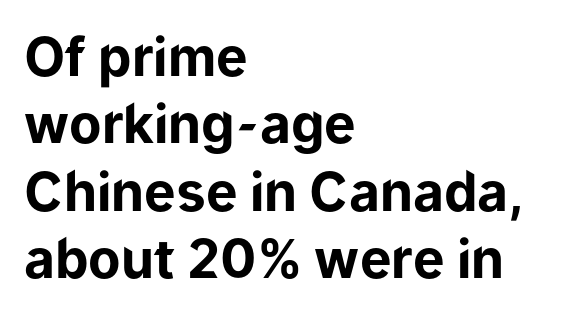
The image shows 53 px bold sans-serif type, upright; set left-aligned, normal line spacing (1.27x), normal letter spacing, not underlined; low stroke contrast and a medium x-height.
